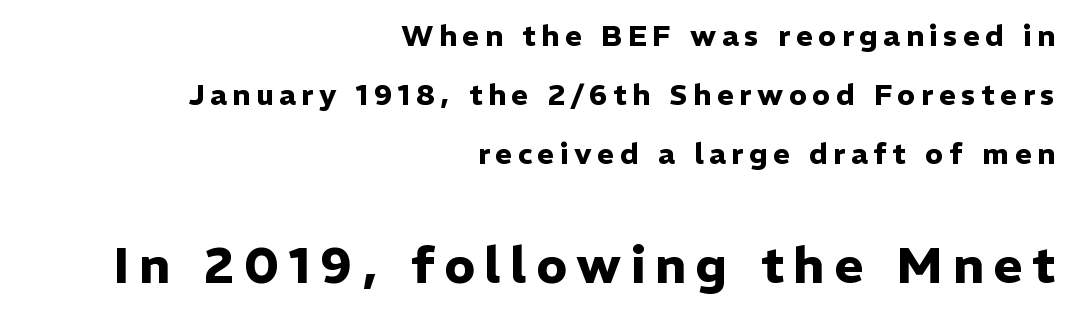
{"serif": "no", "italic": "no", "bold": "yes", "weight": "heavy", "width": "normal", "stroke_contrast": "low", "x_height": "medium", "monospaced": "no", "underline": "no", "align": "right", "line_spacing": "loose", "line_spacing_ratio": 2.04, "larger_block": "second", "size_ratio": 1.72, "glyph_px": 50}
